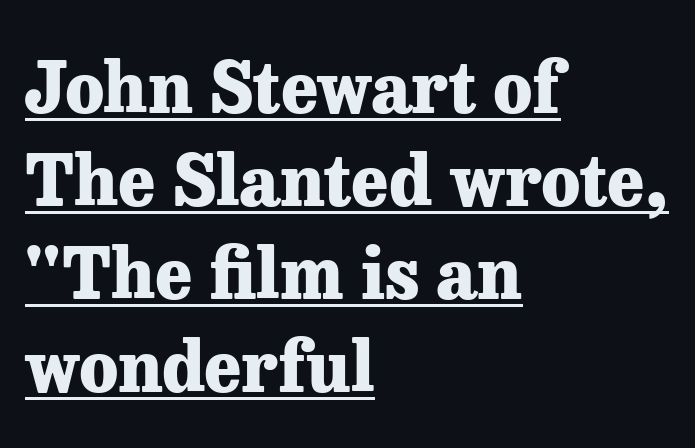
Is the letter spacing exaggerated? No — it looks like the ordinary default. Compared with an ordinary text face, these strokes are far heavier — a full bold. Type style note: has serifs. This block has exactly the height ordinary leading produces. Notice how the stems are strictly vertical — no italics here.
